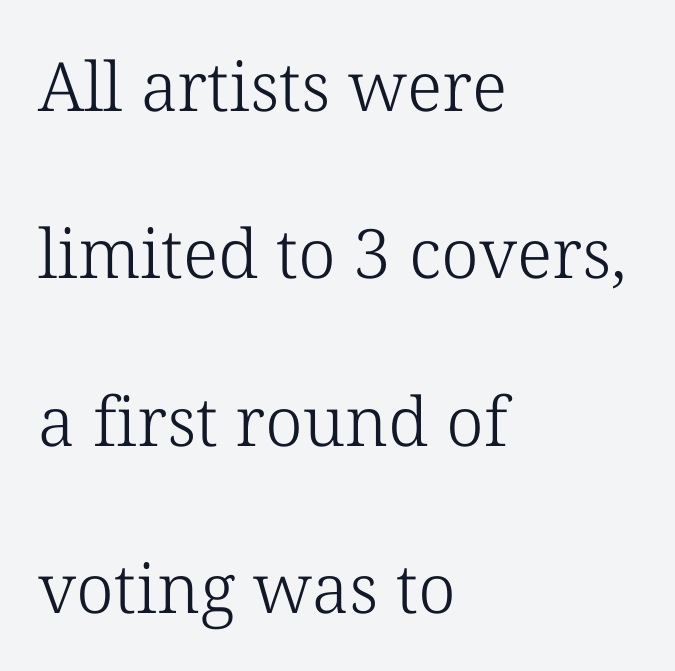
{"serif": "yes", "italic": "no", "bold": "no", "weight": "light", "width": "normal", "stroke_contrast": "low", "x_height": "medium", "monospaced": "no", "underline": "no", "align": "left", "line_spacing": "loose", "line_spacing_ratio": 2.46, "letter_spacing": "normal", "letter_spacing_em": 0.0, "glyph_px": 68}
